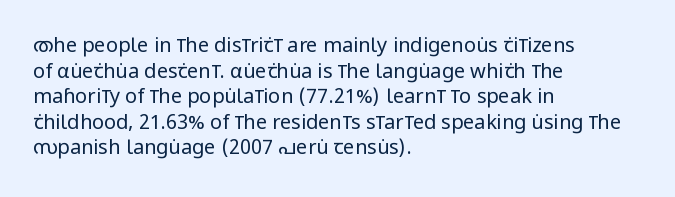
The image shows 20 px text type, upright; set left-aligned, normal line spacing (1.28x), normal letter spacing, not underlined.
